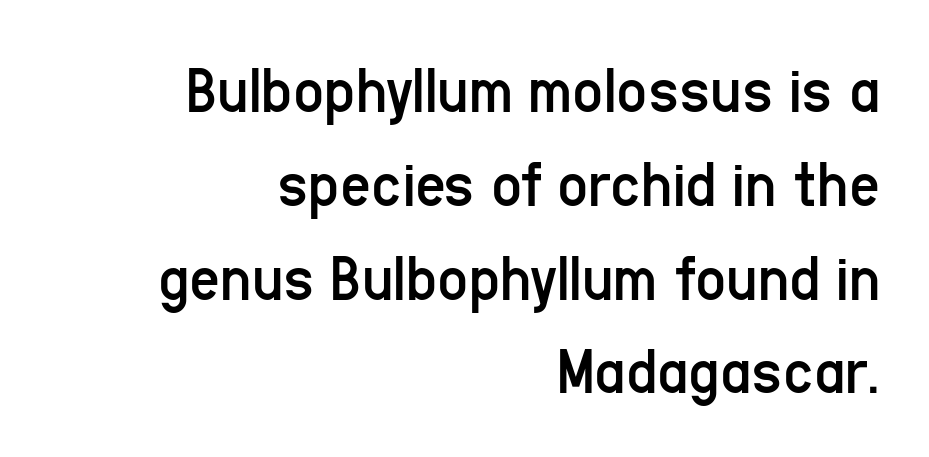
{"serif": "no", "italic": "no", "bold": "no", "weight": "regular", "width": "condensed", "stroke_contrast": "low", "x_height": "medium", "monospaced": "no", "underline": "no", "align": "right", "line_spacing": "normal", "line_spacing_ratio": 1.4, "letter_spacing": "normal", "letter_spacing_em": 0.0, "glyph_px": 67}
